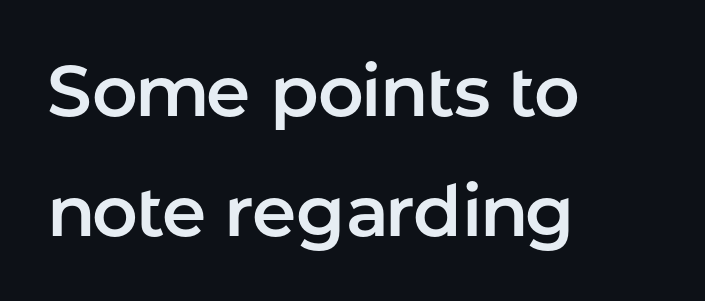
The image shows 71 px sans-serif type, upright; set left-aligned, normal line spacing (1.69x), normal letter spacing, not underlined; low stroke contrast and a medium x-height.
